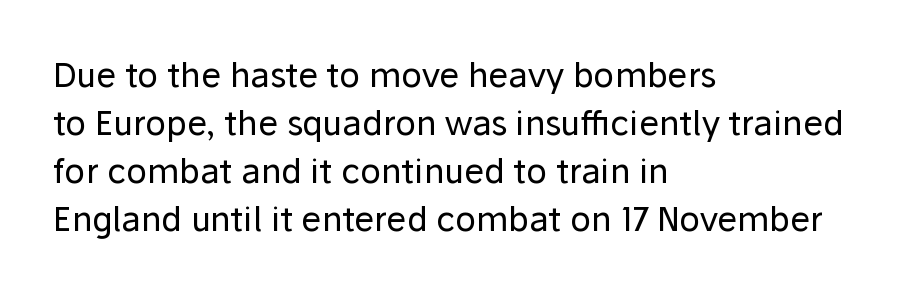
Q: Is the text bold? A: No.
Q: Is the text italic (slanted)? A: No, it is upright.
Q: Is the typeface a serif or a sans-serif typeface? A: Sans-serif.
Q: Is the text underlined? A: No.
Q: How is the paragraph aligned? A: Left-aligned.
Q: Is the spacing between letters normal or unusually wide? A: Normal.
Q: Is the spacing between lines tight, normal or loose? A: Normal.
Q: Width (condensed, normal, or wide)? A: Normal.
Q: Stroke contrast? A: Low.
Q: x-height? A: Medium.
Q: Monospaced? A: No.
